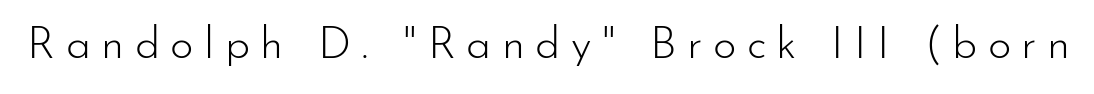
Students, note that the glyphs here are deliberately spaced far apart. This rendering employs a face without finishing strokes, i.e., a sans-serif. Underline: absent. When letters stand straight like this, we call the style roman or upright. Looks like regular typesetting: each glyph gets only the width it needs. The typeface has the unassuming heft of standard copy or less.
